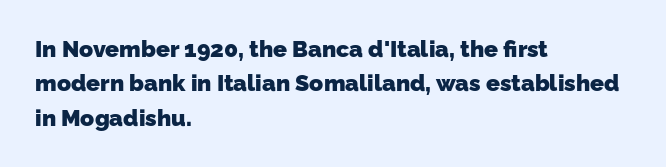
Q: Is the text bold? A: Yes.
Q: Is the text underlined? A: No.
Q: How is the paragraph aligned? A: Left-aligned.
Q: Is the spacing between letters normal or unusually wide? A: Normal.
Q: Is the spacing between lines tight, normal or loose? A: Normal.
